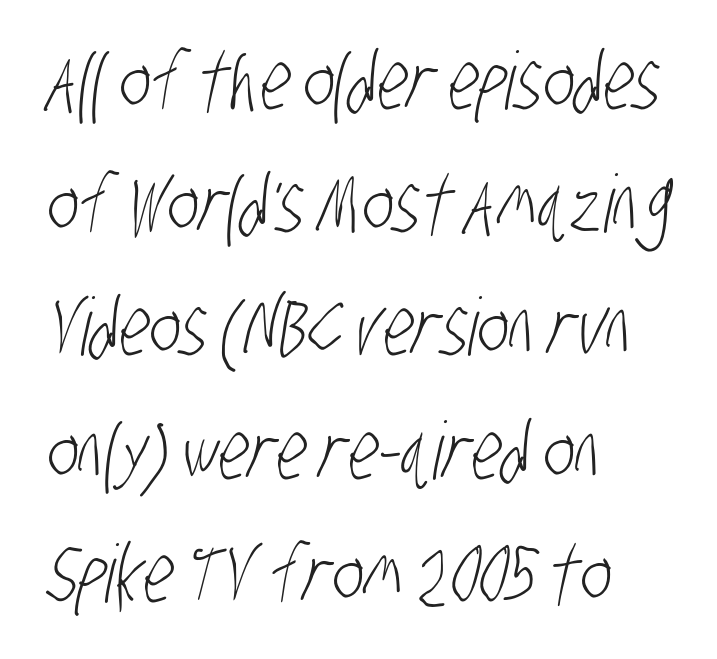
The image shows 80 px light, condensed sans-serif type; set left-aligned, normal line spacing (1.54x), normal letter spacing, not underlined; low stroke contrast and a large x-height.
